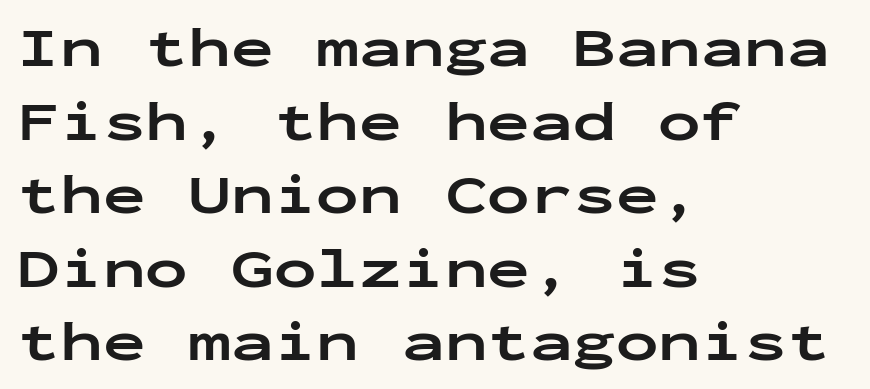
The rows are spaced the way most documents space them. Check the space under the baseline: it is left empty. Ascenders rise straight up at ninety degrees. Grotesque or geometric, the face here clearly has no serifs. Words appear dense and cohesive because spacing is normal. Line beginnings align vertically; line endings do not.
